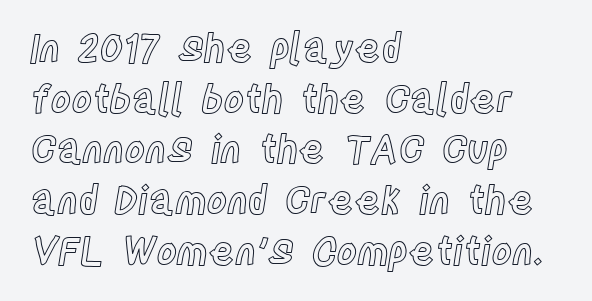
Q: Is the text italic (slanted)? A: Yes.
Q: Is the text underlined? A: No.
Q: How is the paragraph aligned? A: Left-aligned.
Q: Is the spacing between letters normal or unusually wide? A: Normal.
Q: Is the spacing between lines tight, normal or loose? A: Normal.
Q: Width (condensed, normal, or wide)? A: Condensed.
Q: x-height? A: Large.
Q: Monospaced? A: No.
